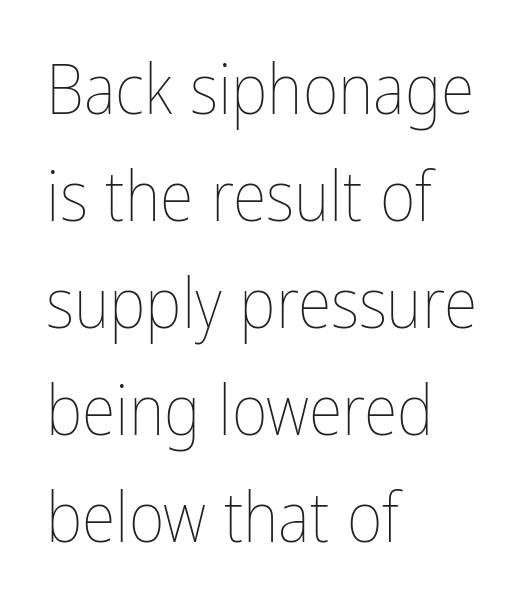
The image shows 69 px thin, condensed type, upright; set left-aligned, normal line spacing (1.55x), normal letter spacing, not underlined; low stroke contrast and a medium x-height.
